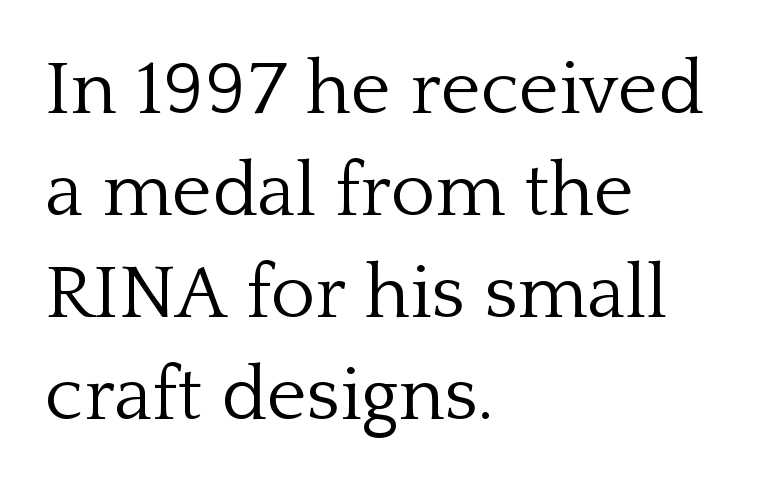
Unmarked baselines from the first word to the last. Successive baselines arrive at the customary interval. The specimen reads as upright at a glance. Think of a printed novel: that variable character pitch is what you see here.
